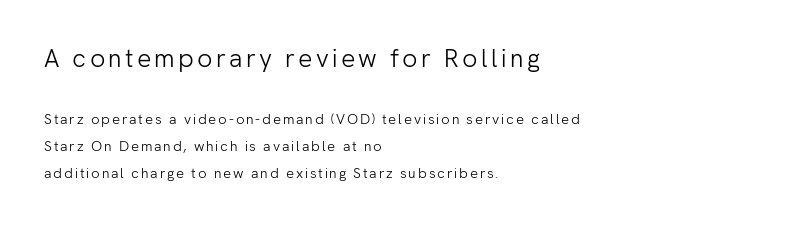
{"italic": "no", "bold": "no", "underline": "no", "align": "left", "line_spacing": "loose", "line_spacing_ratio": 1.9, "larger_block": "first", "size_ratio": 1.79, "glyph_px": 25}
